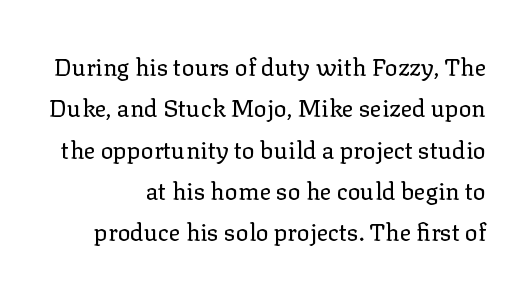
{"italic": "no", "bold": "no", "underline": "no", "align": "right", "line_spacing_ratio": 1.72, "letter_spacing": "normal", "letter_spacing_em": 0.0, "glyph_px": 24}
